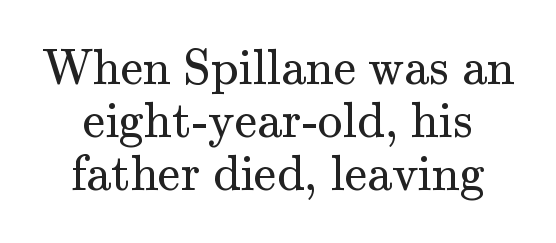
{"serif": "yes", "italic": "no", "bold": "no", "weight": "regular", "width": "normal", "stroke_contrast": "medium", "x_height": "small", "monospaced": "no", "underline": "no", "line_spacing": "tight", "line_spacing_ratio": 1.06, "letter_spacing": "normal", "letter_spacing_em": 0.0, "glyph_px": 50}
